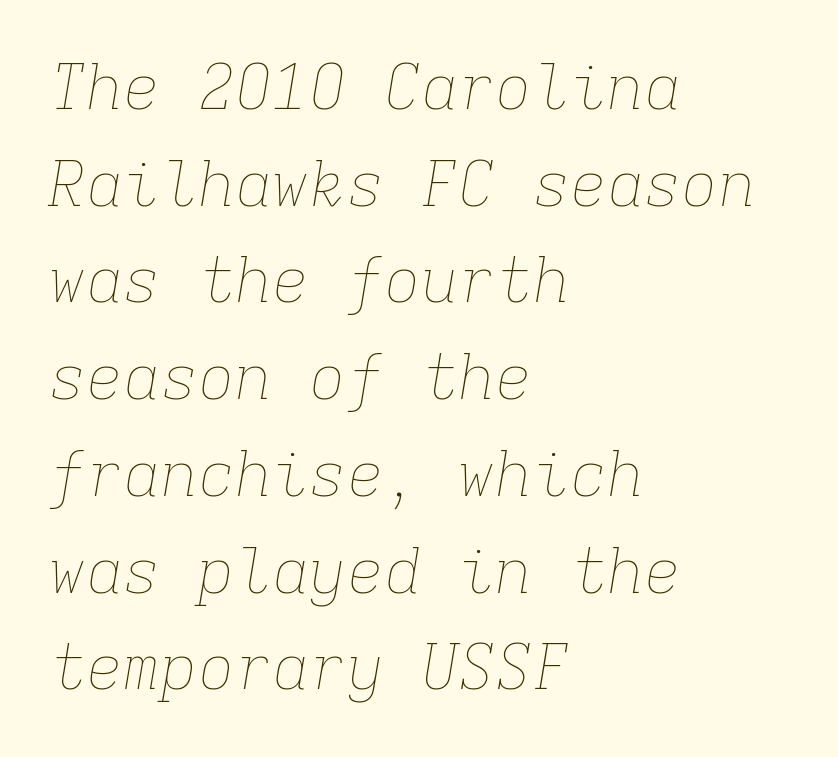
Whoever set this chose a conventional vertical rhythm. The horizontal fit of the characters is conventional and even. Check under the words: just untouched page. Stem width sits at or under what a default text font uses. All the whitespace from short lines collects on the right.
